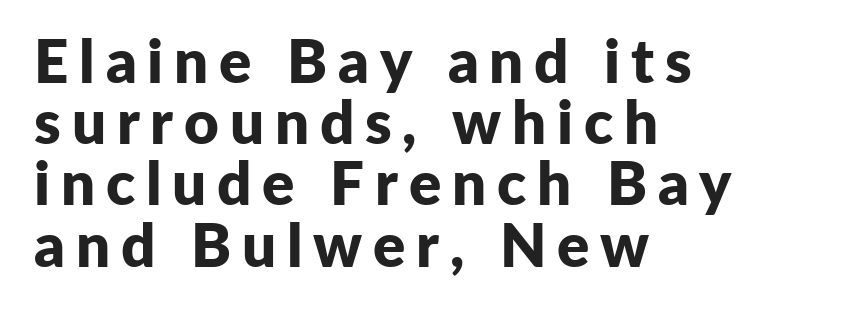
Each letter keeps its own natural width here, so spacing adapts to shape. The lettering holds an erect, upright posture throughout. The ragged edge is on the right, which tells us the setting is flush left. The glyphs in this specimen are sans serif.
